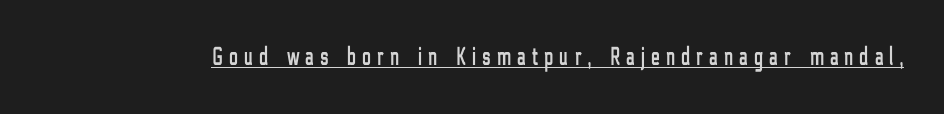
The image shows 26 px text type, upright; set unusually wide letter spacing (+0.25 em), underlined.
